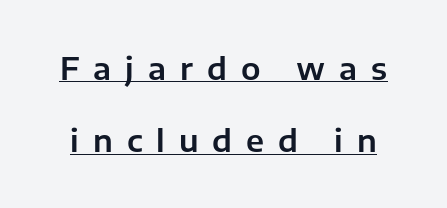
Leading is clearly above the norm, producing a sparse column. There is plenty of visible air inserted between adjacent glyphs. Honestly, the underline is the first thing you notice here. The font's upright variant was chosen for this text. This sample uses a sans-serif face.
